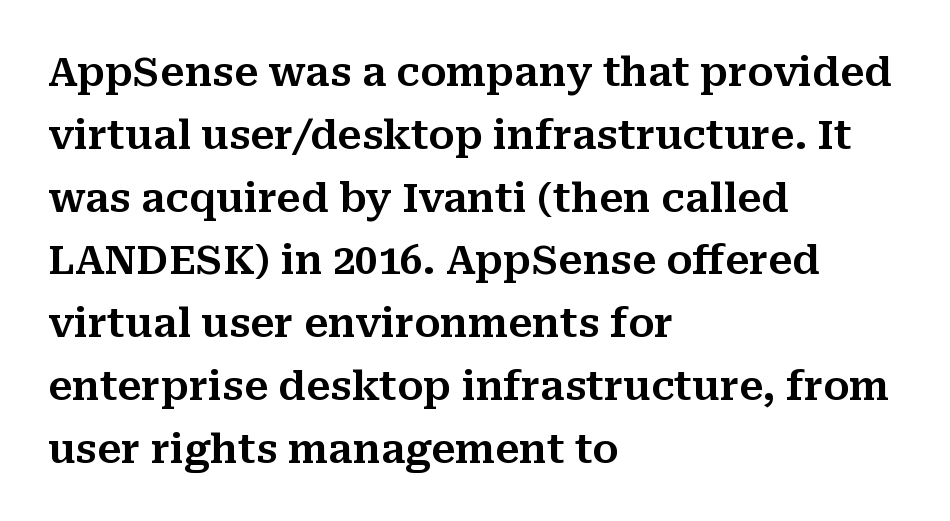
In CSS terms this would be text-align: left. This rendering leaves character spacing at its baseline value. This rendering employs a face with finishing strokes, i.e., a serif. One glance says typical: line gaps are just what's usual. Note the varied advance widths — an 'i' is clearly narrower than an 'm'.
